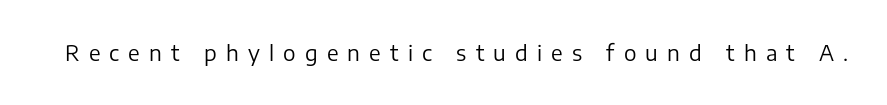
The image shows 21 px text type, upright; set unusually wide letter spacing (+0.44 em), not underlined.
